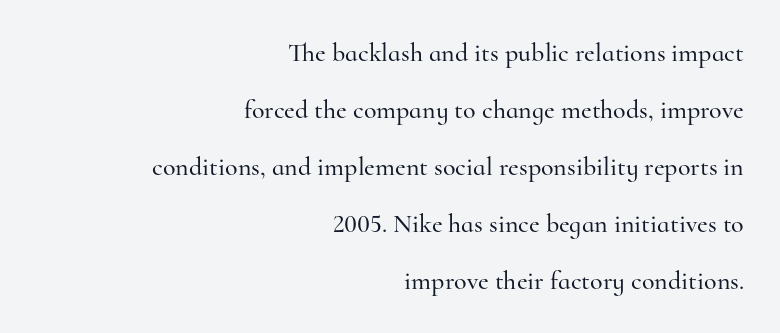
{"italic": "no", "underline": "no", "align": "right", "line_spacing": "loose", "line_spacing_ratio": 2.19, "letter_spacing": "normal", "letter_spacing_em": 0.0, "glyph_px": 26}
